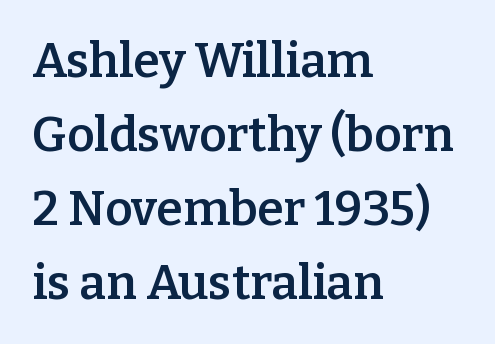
Q: Is the text bold? A: Semi-bold.
Q: Is the text italic (slanted)? A: No, it is upright.
Q: Is the typeface a serif or a sans-serif typeface? A: Serif.
Q: Is the text underlined? A: No.
Q: How is the paragraph aligned? A: Left-aligned.
Q: Is the spacing between letters normal or unusually wide? A: Normal.
Q: Is the spacing between lines tight, normal or loose? A: Normal.
Q: Width (condensed, normal, or wide)? A: Normal.
Q: Stroke contrast? A: Low.
Q: x-height? A: Medium.
Q: Monospaced? A: No.
